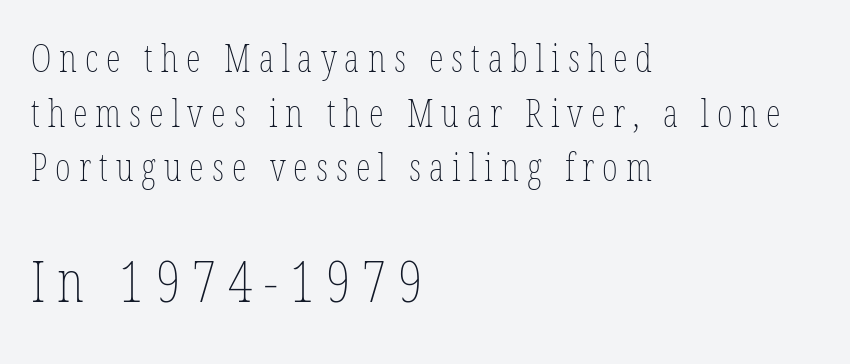
Q: Is the text bold? A: No.
Q: Is the text italic (slanted)? A: No, it is upright.
Q: Is the text underlined? A: No.
Q: How is the paragraph aligned? A: Left-aligned.
Q: Is the spacing between letters normal or unusually wide? A: Unusually wide.
Q: Is the spacing between lines tight, normal or loose? A: Normal.
Q: Which block of text is set in a larger size, the first (top) or the second (bottom)? A: The second (bottom) one.
Q: Width (condensed, normal, or wide)? A: Condensed.
Q: Stroke contrast? A: Low.
Q: x-height? A: Medium.
Q: Monospaced? A: No.
